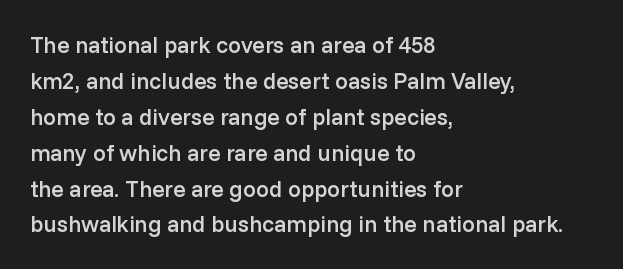
The image shows 23 px text type, upright; set left-aligned, normal line spacing (1.56x), normal letter spacing, not underlined.
